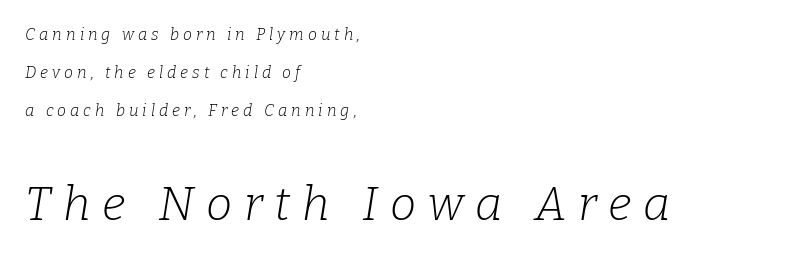
Q: Is the text bold? A: No.
Q: Is the text italic (slanted)? A: Yes, it leans right by about 9 degrees.
Q: Is the typeface a serif or a sans-serif typeface? A: Serif.
Q: Is the text underlined? A: No.
Q: How is the paragraph aligned? A: Left-aligned.
Q: Is the spacing between letters normal or unusually wide? A: Unusually wide.
Q: Is the spacing between lines tight, normal or loose? A: Loose.
Q: Which block of text is set in a larger size, the first (top) or the second (bottom)? A: The second (bottom) one.
Q: Width (condensed, normal, or wide)? A: Normal.
Q: Stroke contrast? A: Low.
Q: x-height? A: Medium.
Q: Monospaced? A: No.
